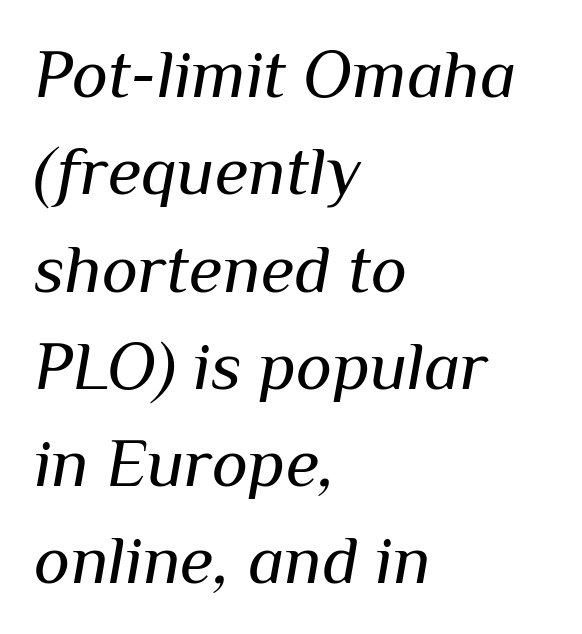
{"italic": "yes", "lean": "right", "slant_degrees": 10, "bold": "no", "weight": "regular", "width": "normal", "stroke_contrast": "medium", "x_height": "medium", "monospaced": "no", "underline": "no", "align": "left", "line_spacing": "normal", "line_spacing_ratio": 1.41, "letter_spacing": "normal", "letter_spacing_em": 0.0, "glyph_px": 69}
